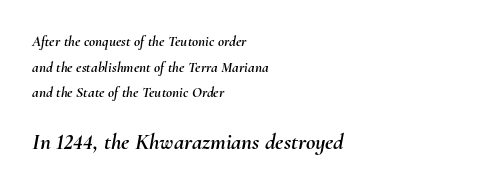
Q: Is the text italic (slanted)? A: Yes, it leans right by about 10 degrees.
Q: Is the text underlined? A: No.
Q: How is the paragraph aligned? A: Left-aligned.
Q: Is the spacing between letters normal or unusually wide? A: Normal.
Q: Which block of text is set in a larger size, the first (top) or the second (bottom)? A: The second (bottom) one.
